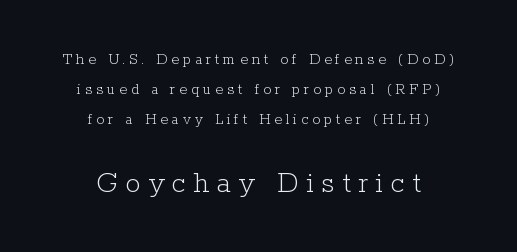
The image shows 31 px light serif type, upright; set centered, line spacing 1.89x, unusually wide letter spacing (+0.24 em), not underlined; the second (bottom) block is 1.94x larger; low stroke contrast and a medium x-height.
